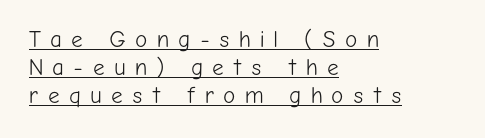
Q: Is the text bold? A: No.
Q: Is the text italic (slanted)? A: No, it is upright.
Q: Is the text underlined? A: Yes.
Q: How is the paragraph aligned? A: Left-aligned.
Q: Is the spacing between letters normal or unusually wide? A: Unusually wide.
